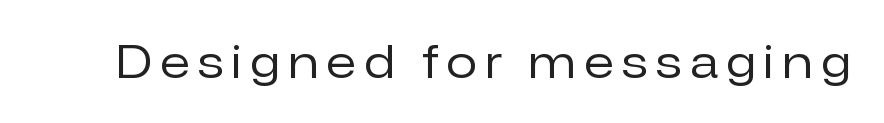
Q: Is the text bold? A: No.
Q: Is the text italic (slanted)? A: No, it is upright.
Q: Is the typeface a serif or a sans-serif typeface? A: Sans-serif.
Q: Is the text underlined? A: No.
Q: Width (condensed, normal, or wide)? A: Normal.
Q: Stroke contrast? A: Low.
Q: x-height? A: Medium.
Q: Monospaced? A: No.
